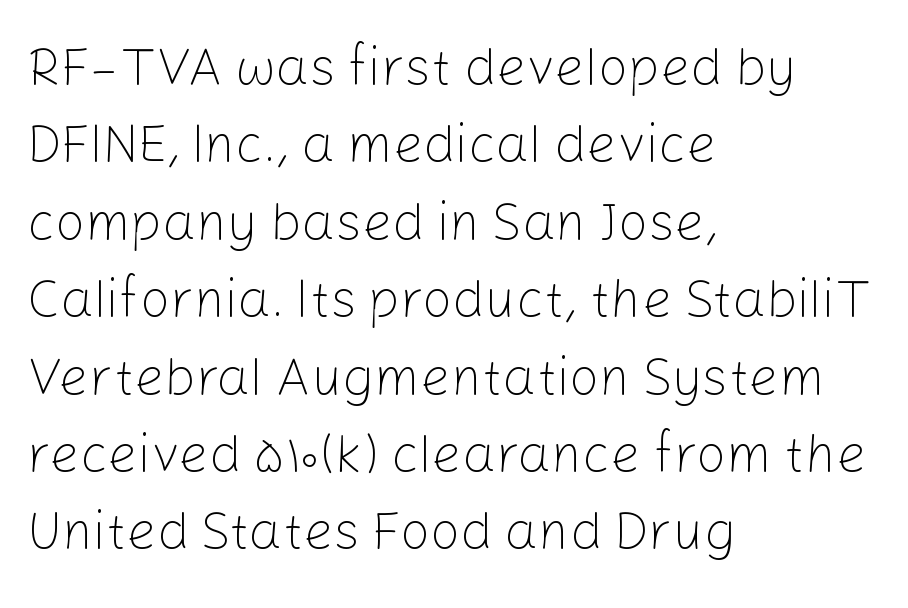
Q: Is the text bold? A: No.
Q: Is the text italic (slanted)? A: No, it is upright.
Q: Is the typeface a serif or a sans-serif typeface? A: Sans-serif.
Q: Is the text underlined? A: No.
Q: How is the paragraph aligned? A: Left-aligned.
Q: Is the spacing between letters normal or unusually wide? A: Normal.
Q: Is the spacing between lines tight, normal or loose? A: Normal.
Q: Width (condensed, normal, or wide)? A: Normal.
Q: Stroke contrast? A: Low.
Q: x-height? A: Medium.
Q: Monospaced? A: No.
